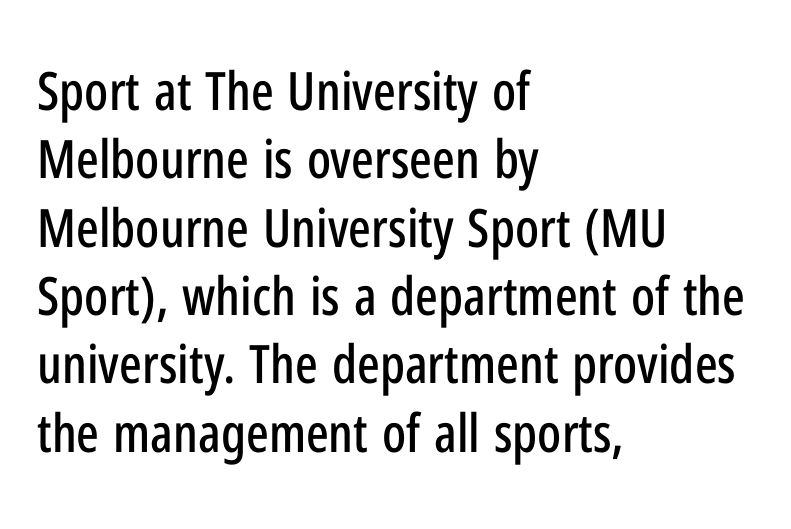
The ragged edge is on the right, which tells us the setting is flush left. Letters rest on an invisible, unmarked baseline. Notice how descenders clear the ascenders below comfortably — that's standard leading. A typesetter would label this face a sans.
